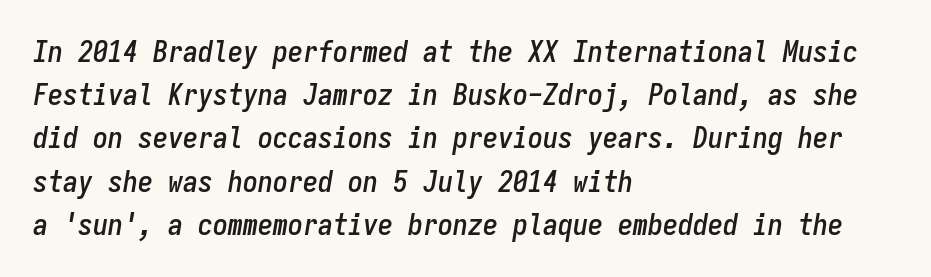
{"italic": "yes", "lean": "right", "slant_degrees": 9, "width": "condensed", "stroke_contrast": "low", "x_height": "medium", "monospaced": "yes", "underline": "no", "align": "left", "line_spacing": "normal", "line_spacing_ratio": 1.44, "letter_spacing": "normal", "letter_spacing_em": 0.0, "glyph_px": 30}
